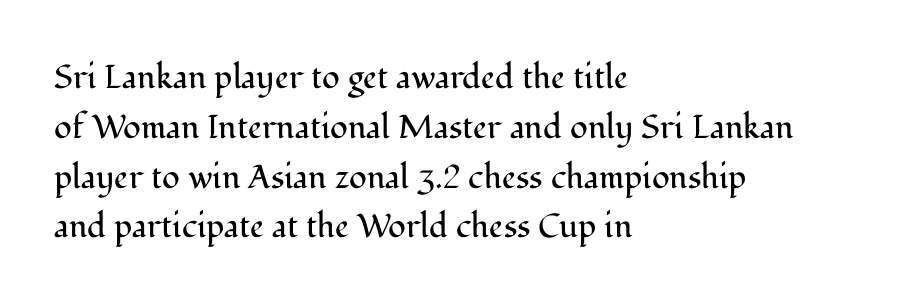
Q: Is the text bold? A: No.
Q: Is the text italic (slanted)? A: No, it is upright.
Q: Is the typeface a serif or a sans-serif typeface? A: Serif.
Q: Is the text underlined? A: No.
Q: How is the paragraph aligned? A: Left-aligned.
Q: Is the spacing between letters normal or unusually wide? A: Normal.
Q: Is the spacing between lines tight, normal or loose? A: Normal.
Q: Width (condensed, normal, or wide)? A: Normal.
Q: Stroke contrast? A: Medium.
Q: x-height? A: Medium.
Q: Monospaced? A: No.
